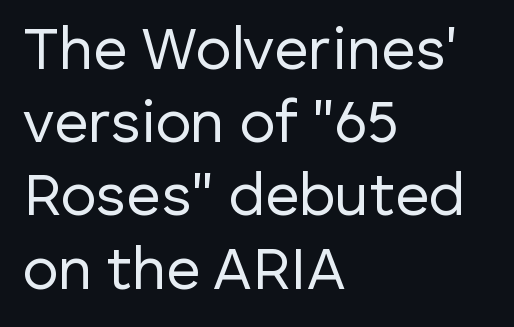
{"serif": "no", "italic": "no", "bold": "no", "weight": "regular", "width": "normal", "stroke_contrast": "low", "x_height": "medium", "monospaced": "no", "underline": "no", "align": "left", "line_spacing_ratio": 1.22, "letter_spacing": "normal", "letter_spacing_em": 0.0, "glyph_px": 60}
